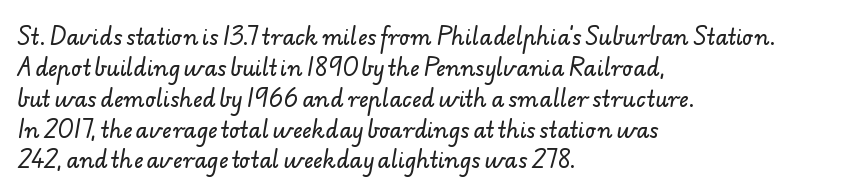
{"underline": "no", "align": "left", "line_spacing": "normal", "line_spacing_ratio": 1.47, "letter_spacing": "normal", "letter_spacing_em": 0.0, "glyph_px": 21}
